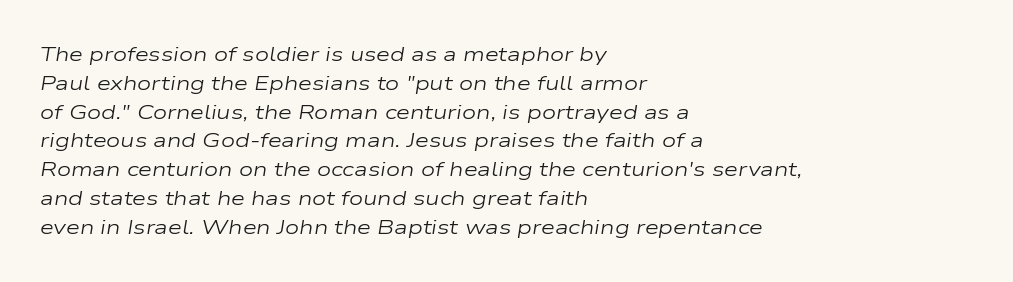
{"italic": "yes", "lean": "right", "slant_degrees": 9, "bold": "no", "underline": "no", "align": "left", "line_spacing": "normal", "line_spacing_ratio": 1.44, "letter_spacing": "normal", "letter_spacing_em": 0.0, "glyph_px": 20}
